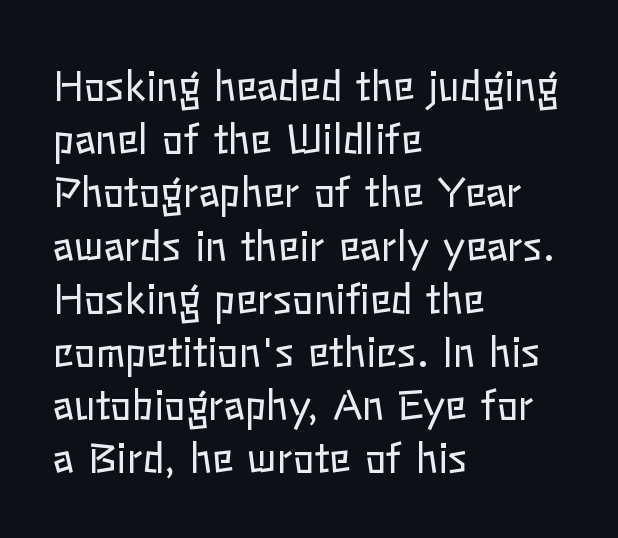
{"italic": "no", "bold": "no", "weight": "regular", "width": "normal", "stroke_contrast": "low", "x_height": "medium", "monospaced": "no", "underline": "no", "align": "left", "line_spacing": "normal", "line_spacing_ratio": 1.33, "letter_spacing": "normal", "letter_spacing_em": 0.0, "glyph_px": 40}
